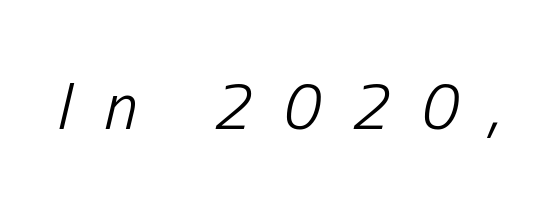
{"italic": "yes", "lean": "right", "slant_degrees": 13, "bold": "no", "weight": "light", "width": "condensed", "stroke_contrast": "low", "x_height": "medium", "monospaced": "no", "underline": "no", "letter_spacing": "wide", "letter_spacing_em": 0.47, "glyph_px": 67}
